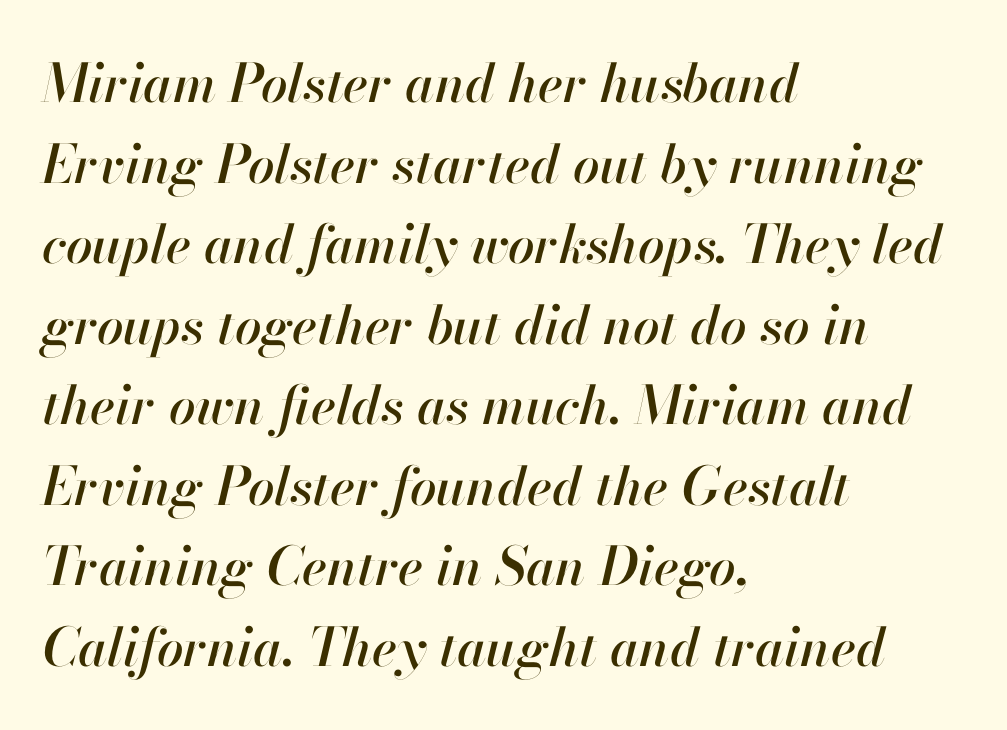
These lines stack with their left ends in a neat column. The gaps between neighbouring characters are ordinary and unremarkable. Every character sits at an angle, as italics do. A typesetter would call this proportional, since set widths differ per character. A normal amount of white space separates one row of letters from the next.
